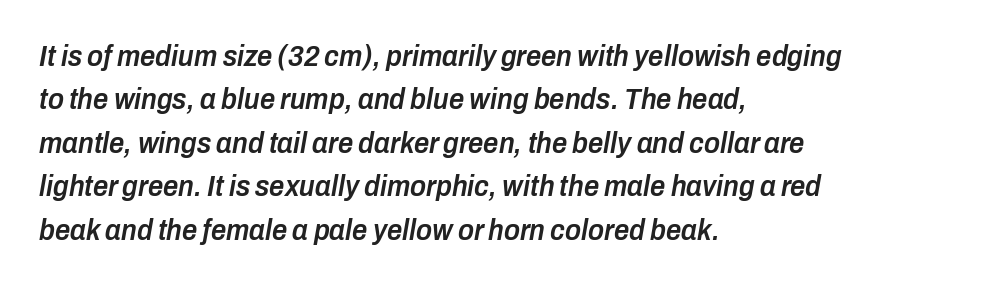
Heft: intermediate — a semibold. Nobody drew a line under any word here. This block has exactly the height ordinary leading produces. Varying glyph widths throughout — classic text-font behaviour.
